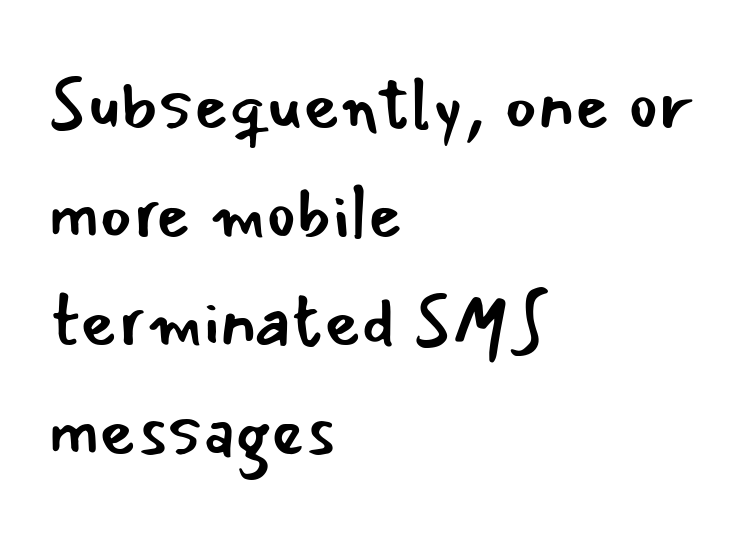
The image shows 71 px regular-weight sans-serif type, upright; set left-aligned, normal line spacing (1.53x), normal letter spacing, not underlined; low stroke contrast and a small x-height.
